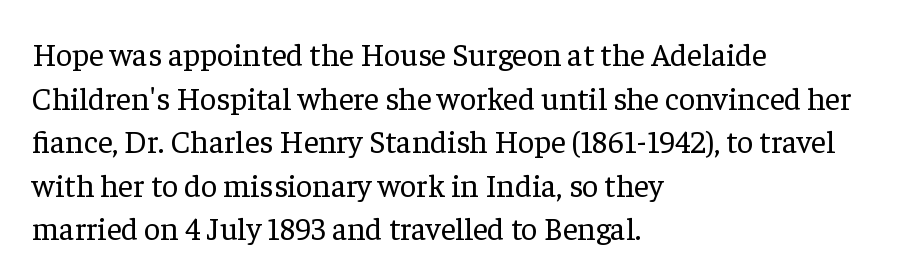
{"serif": "yes", "italic": "no", "bold": "no", "weight": "regular", "width": "normal", "stroke_contrast": "low", "x_height": "medium", "monospaced": "no", "underline": "no", "align": "left", "line_spacing": "normal", "line_spacing_ratio": 1.36, "letter_spacing": "normal", "letter_spacing_em": 0.0, "glyph_px": 32}
